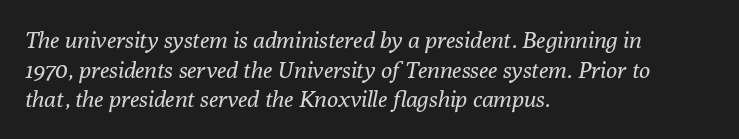
Q: Is the text bold? A: No.
Q: Is the text italic (slanted)? A: Yes, it leans right by about 10 degrees.
Q: Is the text underlined? A: No.
Q: How is the paragraph aligned? A: Left-aligned.
Q: Is the spacing between letters normal or unusually wide? A: Normal.
Q: Is the spacing between lines tight, normal or loose? A: Normal.
